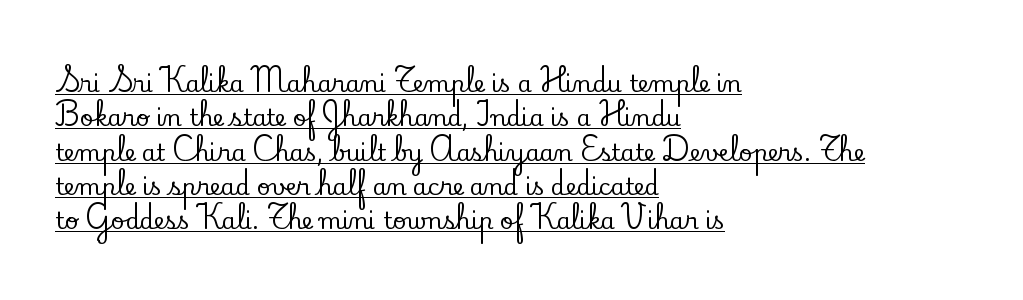
Q: Is the text italic (slanted)? A: No, it is upright.
Q: Is the text underlined? A: Yes.
Q: How is the paragraph aligned? A: Left-aligned.
Q: Is the spacing between letters normal or unusually wide? A: Normal.
Q: Is the spacing between lines tight, normal or loose? A: Normal.
